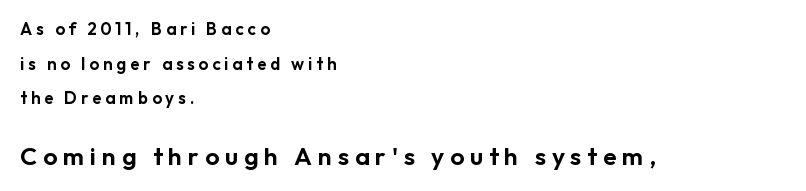
The image shows 25 px text type, upright; set left-aligned, loose line spacing (2.03x), unusually wide letter spacing (+0.23 em), not underlined; the second (bottom) block is 1.47x larger.
